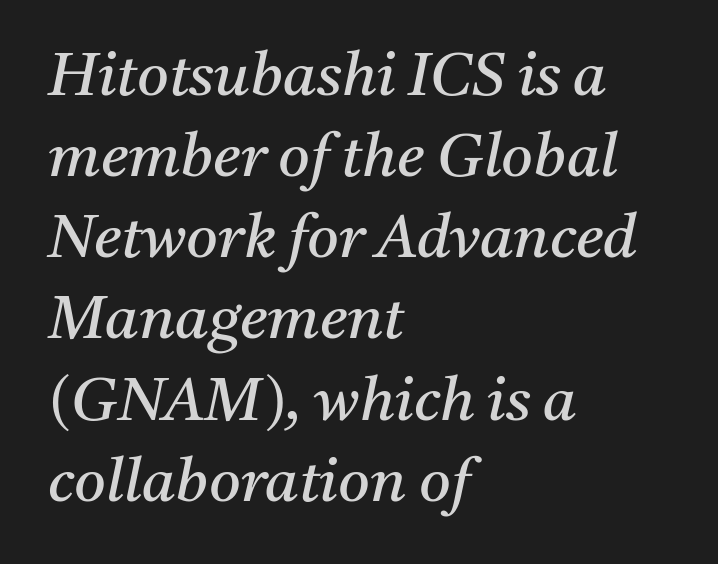
Q: Is the text bold? A: No.
Q: Is the text italic (slanted)? A: Yes, it leans right by about 11 degrees.
Q: Is the typeface a serif or a sans-serif typeface? A: Serif.
Q: Is the text underlined? A: No.
Q: How is the paragraph aligned? A: Left-aligned.
Q: Is the spacing between letters normal or unusually wide? A: Normal.
Q: Is the spacing between lines tight, normal or loose? A: Normal.
Q: Width (condensed, normal, or wide)? A: Normal.
Q: Stroke contrast? A: Medium.
Q: x-height? A: Medium.
Q: Monospaced? A: No.
